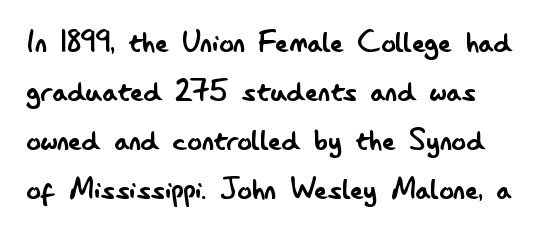
{"serif": "no", "italic": "no", "bold": "no", "weight": "regular", "width": "condensed", "stroke_contrast": "low", "x_height": "small", "monospaced": "no", "underline": "no", "line_spacing": "normal", "line_spacing_ratio": 1.36, "letter_spacing": "normal", "letter_spacing_em": 0.0, "glyph_px": 36}
